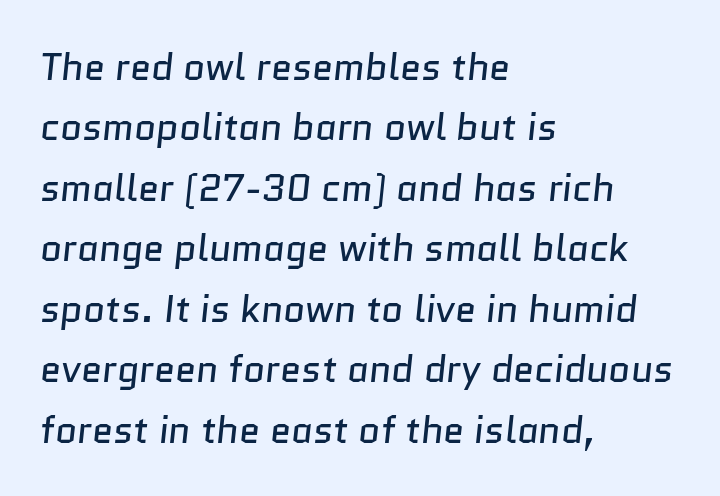
Q: Is the text bold? A: No.
Q: Is the typeface a serif or a sans-serif typeface? A: Sans-serif.
Q: Is the text underlined? A: No.
Q: How is the paragraph aligned? A: Left-aligned.
Q: Is the spacing between letters normal or unusually wide? A: Normal.
Q: Is the spacing between lines tight, normal or loose? A: Normal.
Q: Width (condensed, normal, or wide)? A: Normal.
Q: Stroke contrast? A: Low.
Q: x-height? A: Medium.
Q: Monospaced? A: No.
